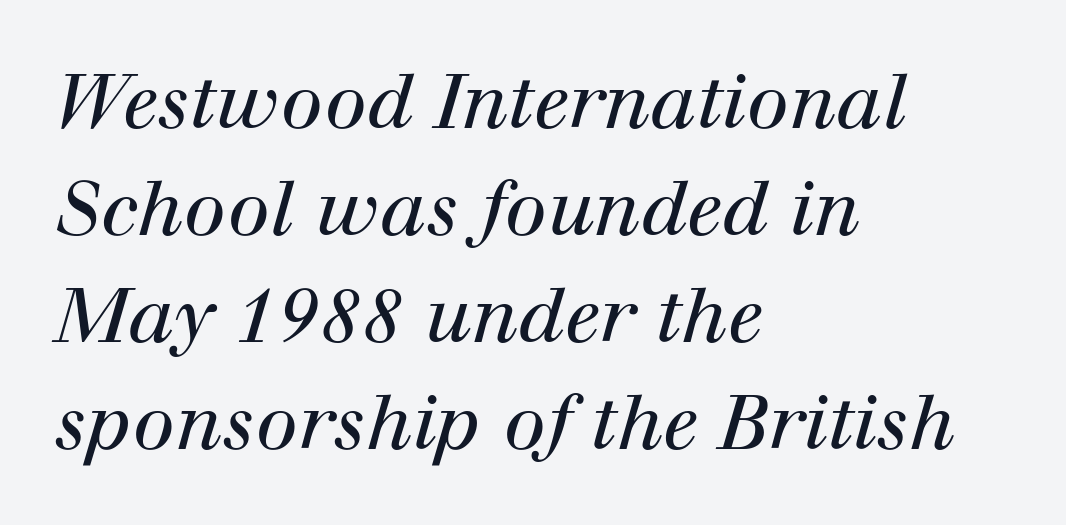
Q: Is the text bold? A: No.
Q: Is the text italic (slanted)? A: Yes, it leans right by about 12 degrees.
Q: Is the typeface a serif or a sans-serif typeface? A: Serif.
Q: Is the text underlined? A: No.
Q: How is the paragraph aligned? A: Left-aligned.
Q: Is the spacing between letters normal or unusually wide? A: Normal.
Q: Is the spacing between lines tight, normal or loose? A: Normal.
Q: Width (condensed, normal, or wide)? A: Normal.
Q: Stroke contrast? A: High.
Q: x-height? A: Medium.
Q: Monospaced? A: No.
